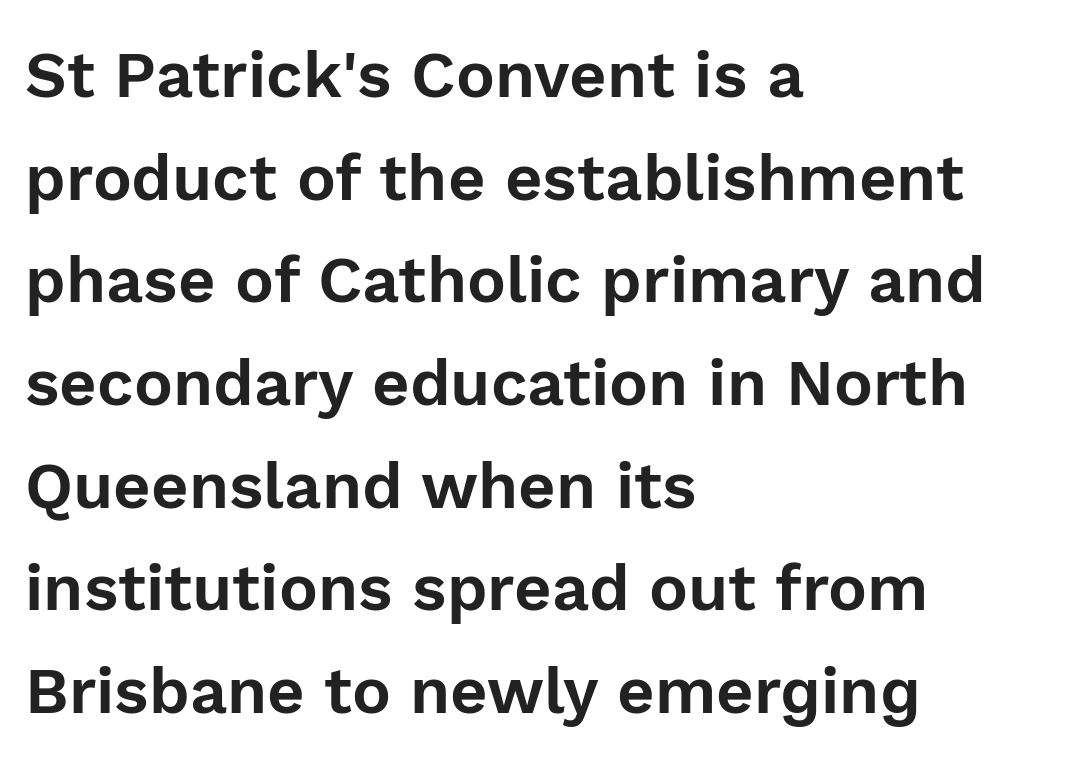
{"serif": "no", "italic": "no", "width": "normal", "x_height": "medium", "monospaced": "no", "underline": "no", "align": "left", "line_spacing": "normal", "line_spacing_ratio": 1.58, "letter_spacing": "normal", "letter_spacing_em": 0.0, "glyph_px": 65}
